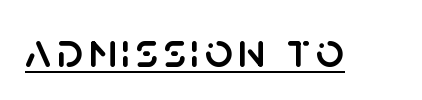
The image shows 49 px sans-serif type, upright; set underlined; low stroke contrast and a large x-height.
